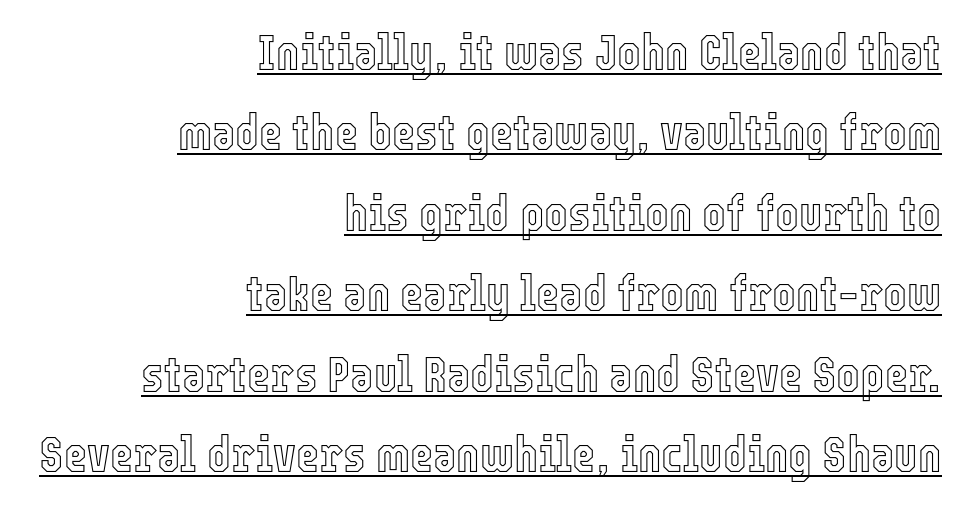
The image shows 50 px condensed type, upright; set right-aligned, normal line spacing (1.61x), normal letter spacing, underlined; a medium x-height.
